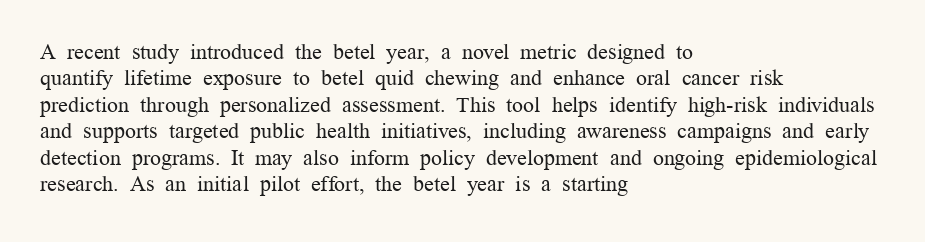
Q: Is the text bold? A: No.
Q: Is the text italic (slanted)? A: No, it is upright.
Q: Is the text underlined? A: No.
Q: How is the paragraph aligned? A: Left-aligned.
Q: Is the spacing between letters normal or unusually wide? A: Normal.
